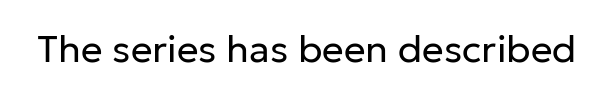
{"serif": "no", "italic": "no", "bold": "no", "weight": "regular", "width": "normal", "stroke_contrast": "low", "x_height": "medium", "monospaced": "no", "underline": "no", "letter_spacing": "normal", "letter_spacing_em": 0.0, "glyph_px": 38}
